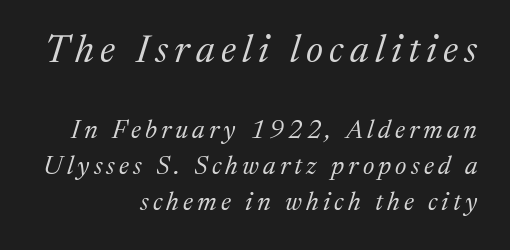
{"serif": "yes", "italic": "yes", "lean": "right", "slant_degrees": 17, "bold": "no", "weight": "regular", "width": "normal", "stroke_contrast": "medium", "x_height": "medium", "monospaced": "no", "underline": "no", "align": "right", "line_spacing": "normal", "line_spacing_ratio": 1.38, "larger_block": "first", "size_ratio": 1.5, "glyph_px": 39}
